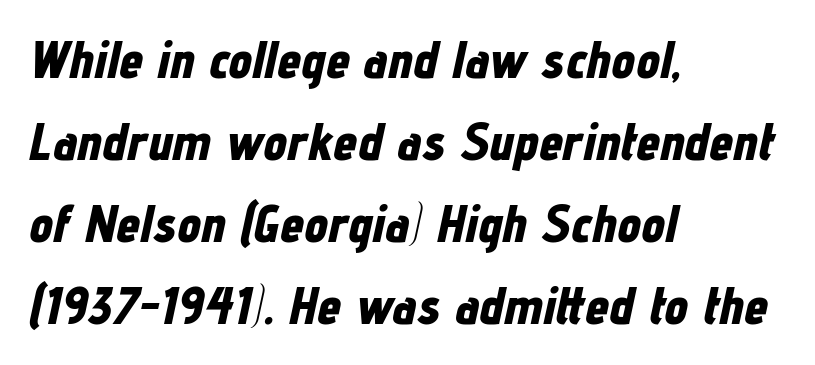
Observe the lean: these are italic letterforms. Type without underlining. This sample has the flowing, uneven cadence of proportional lettering. The passage shown has conventional tracking throughout. The rendering uses a bold face; every stroke is thick and dark.
